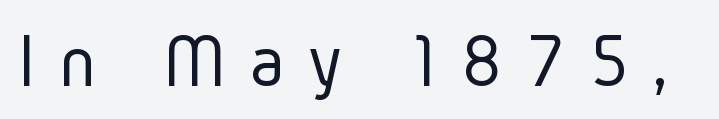
Words float on clear page, feet unadorned. On a weight scale, this lands at 450 or below. Rendered with straight, roman letterforms. Spacing between characters has been opened up far beyond the box default. The designer went with a sans here, leaving each stem footless.
